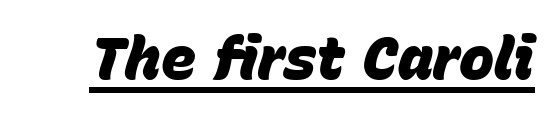
The rendering uses natural spacing where letterforms have individual widths. Somebody hit Ctrl+U on this one — the words are underlined. Summary of weight: heavy, a full bold. This rendering leaves character spacing at its baseline value. Observe the lean: these are italic letterforms.
